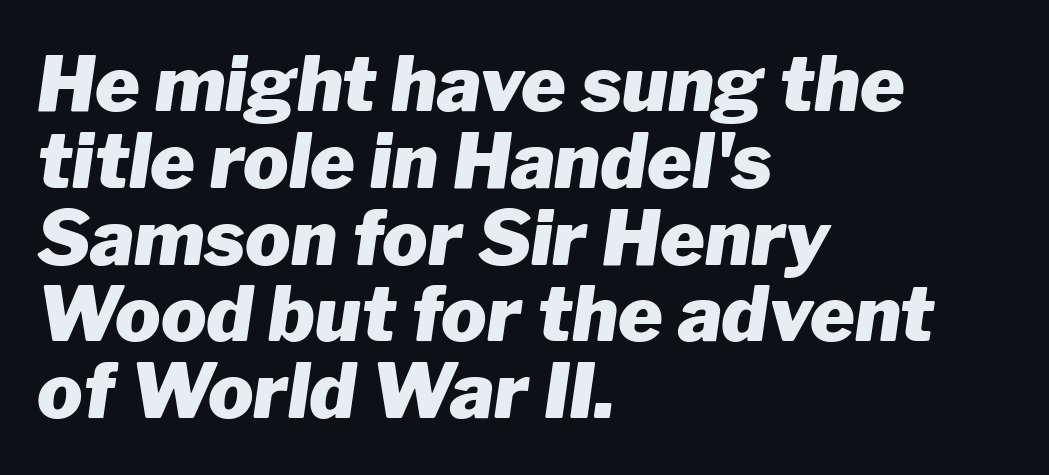
Q: Is the text bold? A: Yes.
Q: Is the text italic (slanted)? A: Yes, it leans right by about 8 degrees.
Q: Is the text underlined? A: No.
Q: How is the paragraph aligned? A: Left-aligned.
Q: Is the spacing between letters normal or unusually wide? A: Normal.
Q: Is the spacing between lines tight, normal or loose? A: Tight.
Q: Width (condensed, normal, or wide)? A: Normal.
Q: Stroke contrast? A: Low.
Q: x-height? A: Medium.
Q: Monospaced? A: No.
